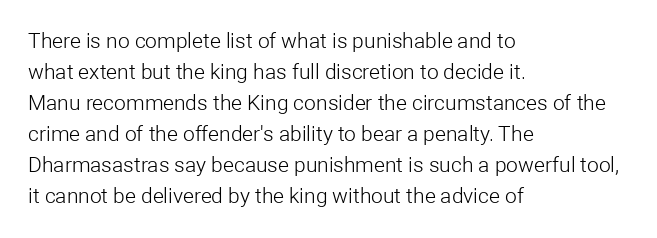
{"italic": "no", "bold": "no", "underline": "no", "align": "left", "line_spacing": "normal", "line_spacing_ratio": 1.48, "letter_spacing": "normal", "letter_spacing_em": 0.0, "glyph_px": 21}
